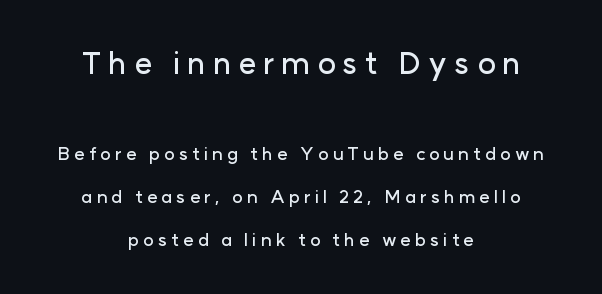
Q: Is the text italic (slanted)? A: No, it is upright.
Q: Is the typeface a serif or a sans-serif typeface? A: Sans-serif.
Q: Is the text underlined? A: No.
Q: How is the paragraph aligned? A: Centered.
Q: Is the spacing between letters normal or unusually wide? A: Unusually wide.
Q: Is the spacing between lines tight, normal or loose? A: Loose.
Q: Which block of text is set in a larger size, the first (top) or the second (bottom)? A: The first (top) one.
Q: Width (condensed, normal, or wide)? A: Normal.
Q: Stroke contrast? A: Low.
Q: x-height? A: Medium.
Q: Monospaced? A: No.
